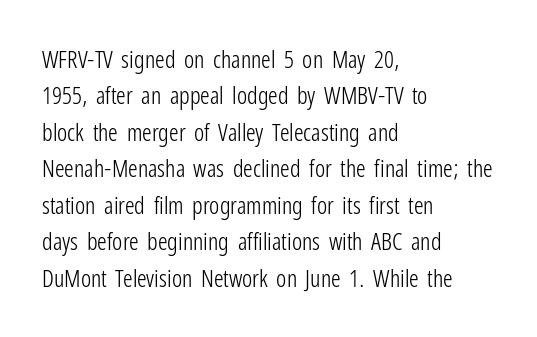
{"italic": "no", "bold": "no", "underline": "no", "align": "left", "line_spacing": "normal", "line_spacing_ratio": 1.52, "letter_spacing": "normal", "letter_spacing_em": 0.0, "glyph_px": 24}
